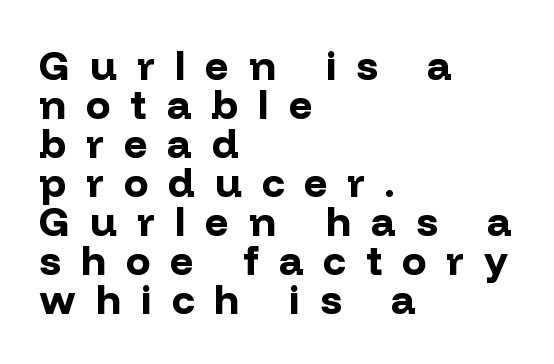
{"serif": "no", "italic": "no", "bold": "yes", "weight": "bold", "width": "normal", "stroke_contrast": "low", "x_height": "medium", "monospaced": "no", "underline": "no", "align": "left", "line_spacing": "tight", "line_spacing_ratio": 0.95, "letter_spacing": "wide", "letter_spacing_em": 0.49, "glyph_px": 41}
